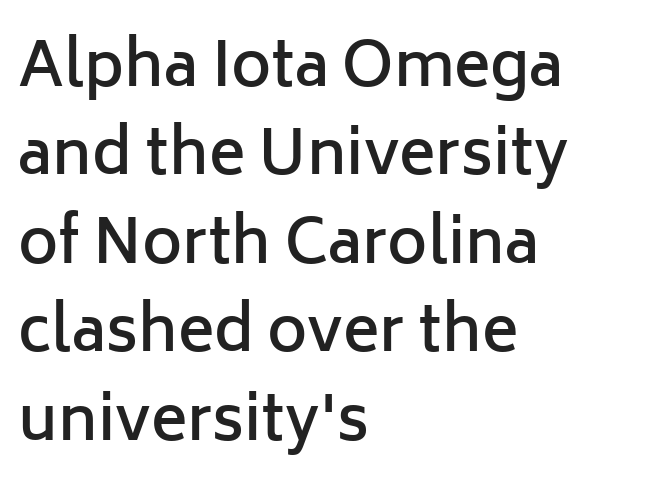
Q: Is the text bold? A: Semi-bold.
Q: Is the text italic (slanted)? A: No, it is upright.
Q: Is the typeface a serif or a sans-serif typeface? A: Sans-serif.
Q: Is the text underlined? A: No.
Q: How is the paragraph aligned? A: Left-aligned.
Q: Is the spacing between letters normal or unusually wide? A: Normal.
Q: Is the spacing between lines tight, normal or loose? A: Normal.
Q: Width (condensed, normal, or wide)? A: Normal.
Q: Stroke contrast? A: Low.
Q: x-height? A: Medium.
Q: Monospaced? A: No.
